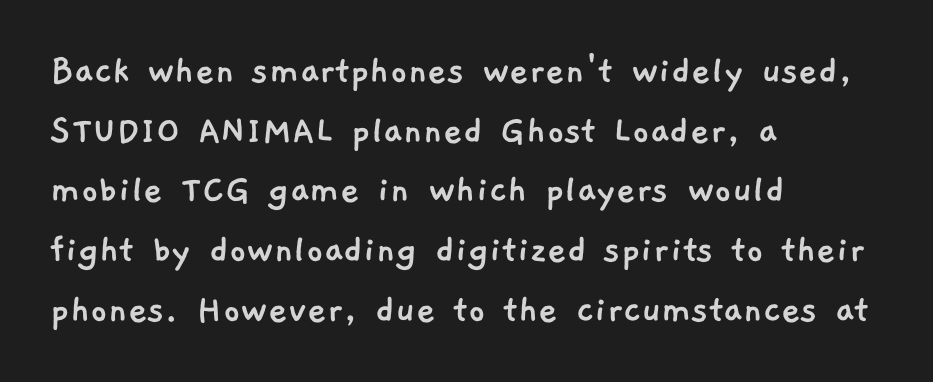
Q: Is the typeface a serif or a sans-serif typeface? A: Sans-serif.
Q: Is the text underlined? A: No.
Q: How is the paragraph aligned? A: Left-aligned.
Q: Is the spacing between letters normal or unusually wide? A: Normal.
Q: Is the spacing between lines tight, normal or loose? A: Normal.
Q: Width (condensed, normal, or wide)? A: Normal.
Q: Stroke contrast? A: Low.
Q: x-height? A: Medium.
Q: Monospaced? A: No.
